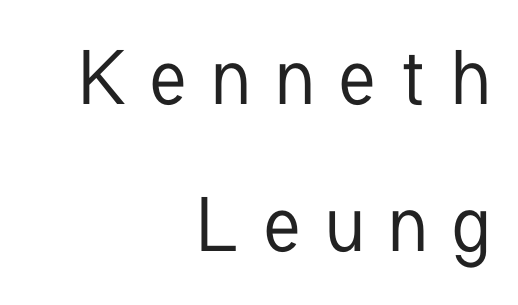
Q: Is the text italic (slanted)? A: No, it is upright.
Q: Is the typeface a serif or a sans-serif typeface? A: Sans-serif.
Q: Is the text underlined? A: No.
Q: How is the paragraph aligned? A: Right-aligned.
Q: Is the spacing between letters normal or unusually wide? A: Unusually wide.
Q: Is the spacing between lines tight, normal or loose? A: Loose.
Q: Width (condensed, normal, or wide)? A: Condensed.
Q: Stroke contrast? A: Low.
Q: x-height? A: Medium.
Q: Monospaced? A: No.
